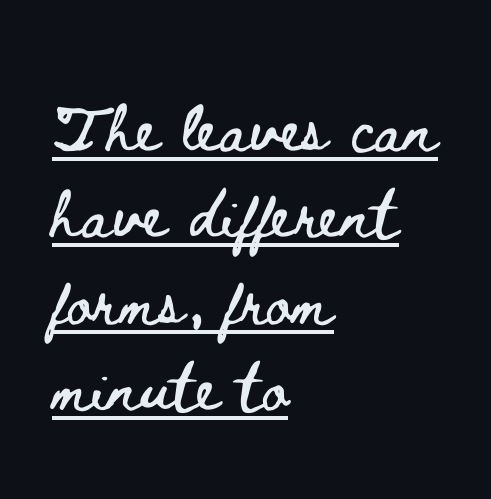
The image shows 60 px wide type; set left-aligned, normal line spacing (1.44x), normal letter spacing, underlined; low stroke contrast and a small x-height.
